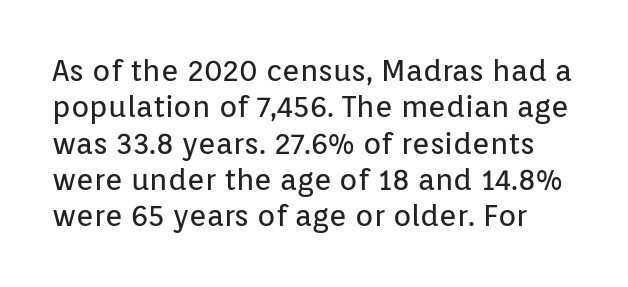
Varying glyph widths throughout — classic text-font behaviour. Does the type have serifs? No, each stem ends abruptly. These lines keep a tight, regular rhythm from letter to letter. Beneath every word, the page is bare.
